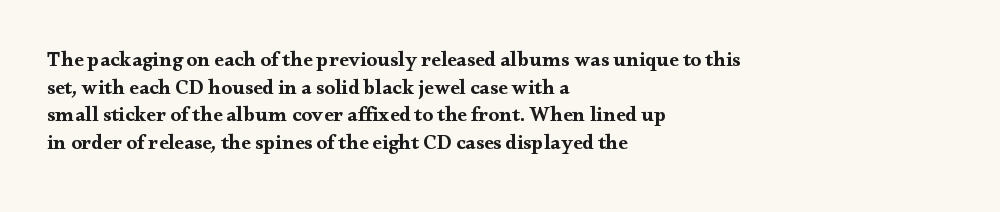
Q: Is the text bold? A: Yes.
Q: Is the text italic (slanted)? A: No, it is upright.
Q: Is the text underlined? A: No.
Q: How is the paragraph aligned? A: Left-aligned.
Q: Is the spacing between letters normal or unusually wide? A: Normal.
Q: Is the spacing between lines tight, normal or loose? A: Normal.
